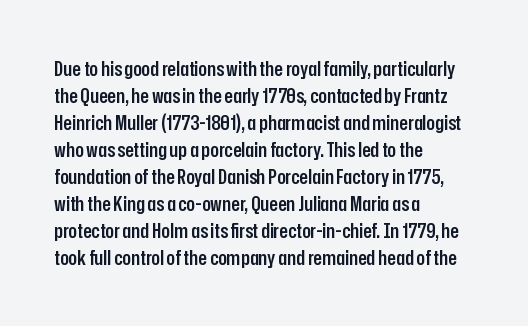
Designer's note — italics off, roman on. These lines are set flush left with a ragged right edge. The area under the type is left untouched. A normal amount of white space separates one row of letters from the next.
